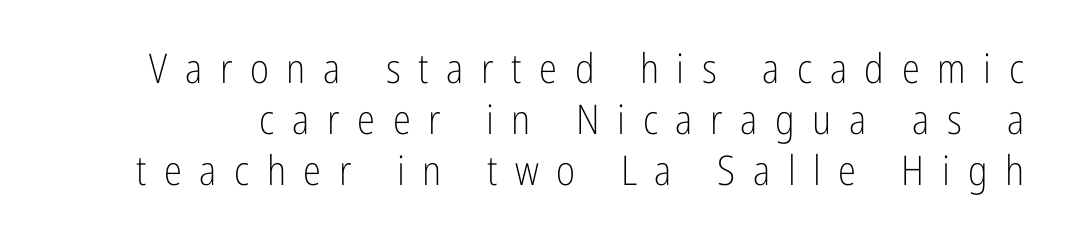
{"serif": "no", "italic": "no", "bold": "no", "weight": "light", "width": "condensed", "stroke_contrast": "low", "x_height": "medium", "monospaced": "no", "underline": "no", "line_spacing": "normal", "line_spacing_ratio": 1.25, "letter_spacing": "wide", "letter_spacing_em": 0.43, "glyph_px": 41}
